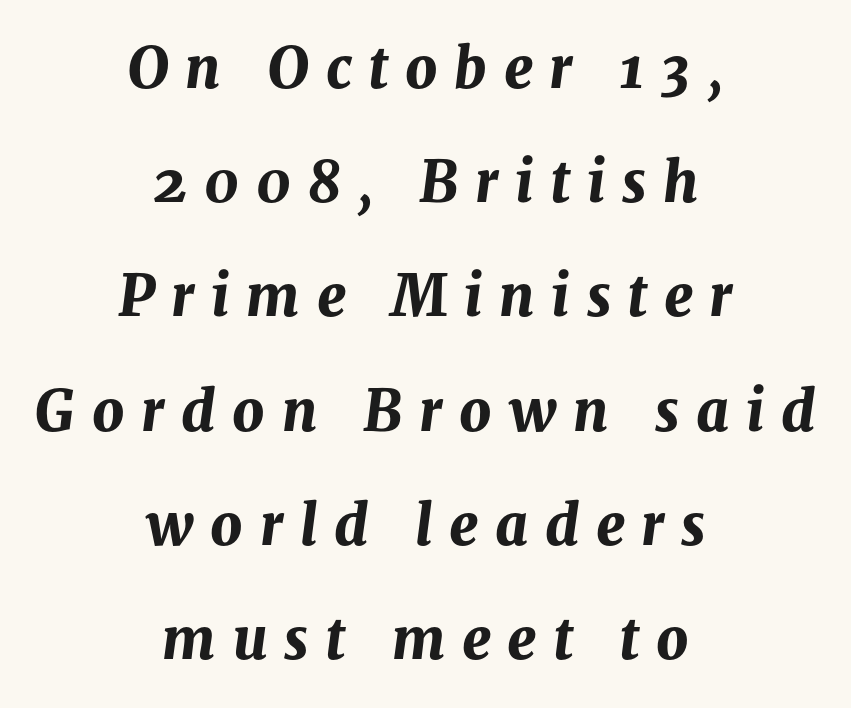
Emphasis by weight is at full strength: bold. Does the lettering tilt? It does — this is italic. Vertically, the passage feels expansive, rows floating well apart. Varying glyph widths throughout — classic text-font behaviour. Each row of text sits above clean, open space.
